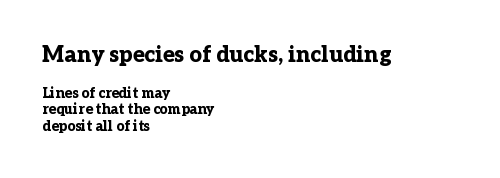
The image shows 22 px bold type, upright; set left-aligned, line spacing 1.16x, normal letter spacing, not underlined; the first (top) block is 1.57x larger.
